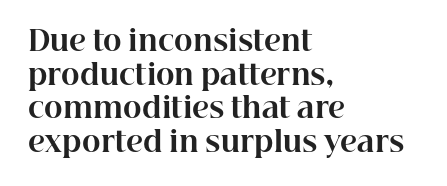
Lines of text with bare space underneath. Nothing unusual about the tracking: characters are spaced as the font intends. A dark, heavy texture on the line: the type is bold. Spacing verdict: proportional, widths tailored to each character.
